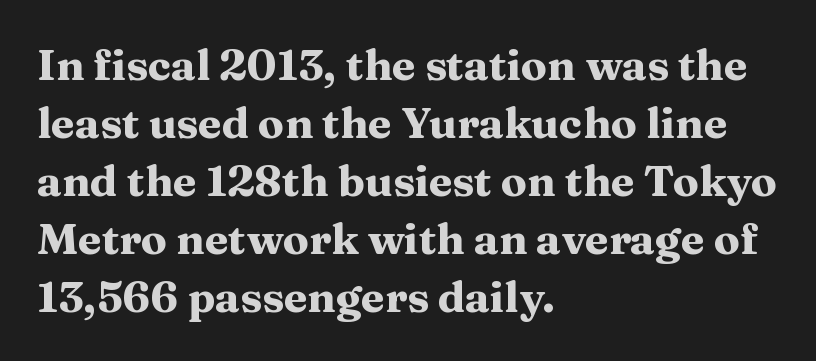
The font's upright variant was chosen for this text. The glyphs in this specimen are seriffed. Letter spacing: default. Here the designer chose a conventional face with non-uniform glyph widths.
